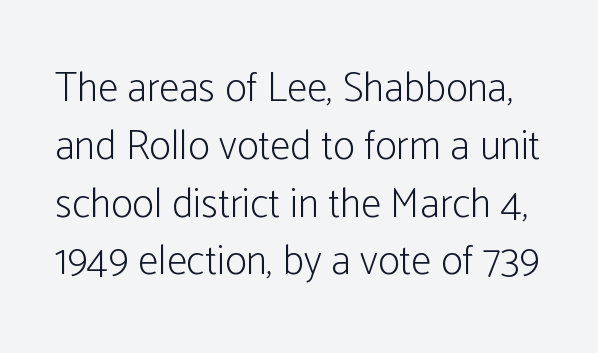
Q: Is the text bold? A: No.
Q: Is the text italic (slanted)? A: No, it is upright.
Q: Is the typeface a serif or a sans-serif typeface? A: Sans-serif.
Q: Is the text underlined? A: No.
Q: Is the spacing between letters normal or unusually wide? A: Normal.
Q: Is the spacing between lines tight, normal or loose? A: Normal.
Q: Width (condensed, normal, or wide)? A: Condensed.
Q: Stroke contrast? A: Low.
Q: x-height? A: Medium.
Q: Monospaced? A: No.
